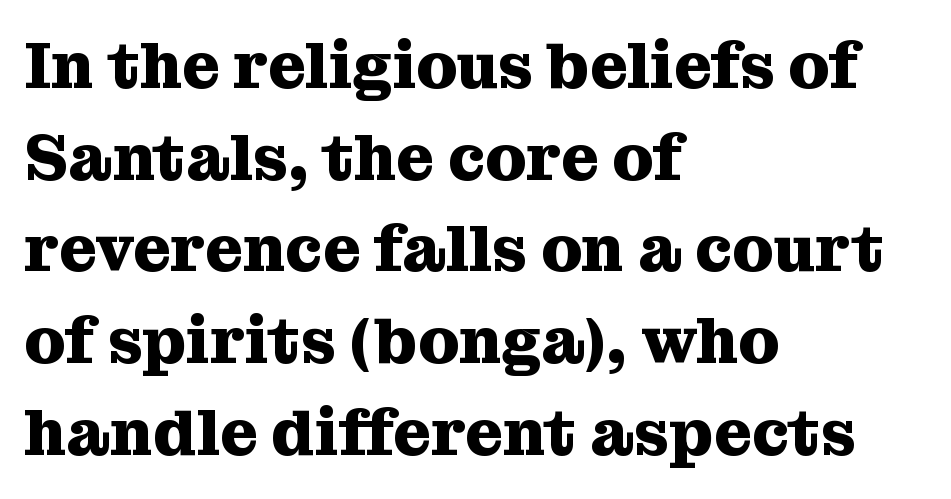
The image shows 65 px heavy serif type, upright; set left-aligned, normal line spacing (1.41x), normal letter spacing, not underlined; medium stroke contrast and a medium x-height.
